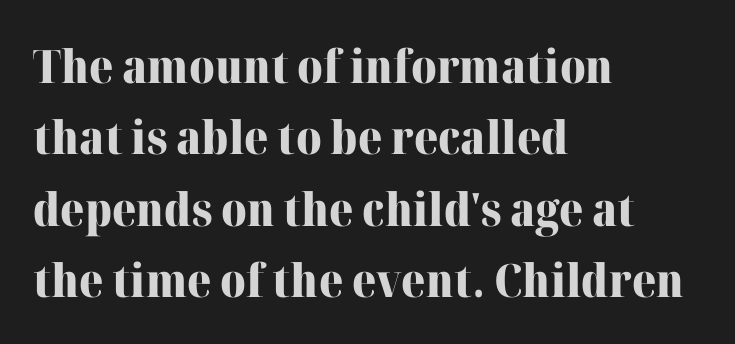
{"serif": "yes", "italic": "no", "bold": "yes", "weight": "heavy", "width": "normal", "stroke_contrast": "high", "x_height": "medium", "monospaced": "no", "underline": "no", "align": "left", "line_spacing": "normal", "line_spacing_ratio": 1.55, "letter_spacing": "normal", "letter_spacing_em": 0.0, "glyph_px": 46}
